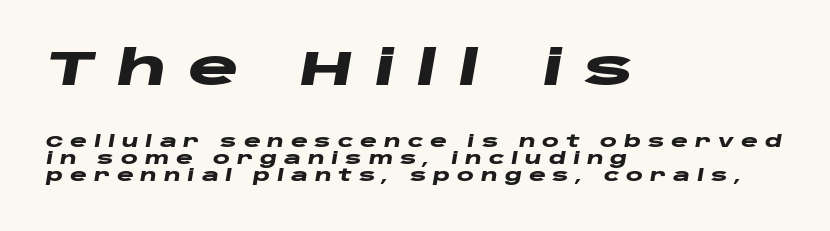
The image shows 48 px heavy, wide type, italic (leaning right); set left-aligned, tight line spacing (1.04x), unusually wide letter spacing (+0.43 em), not underlined; the first (top) block is 3.0x larger; low stroke contrast and a large x-height.
